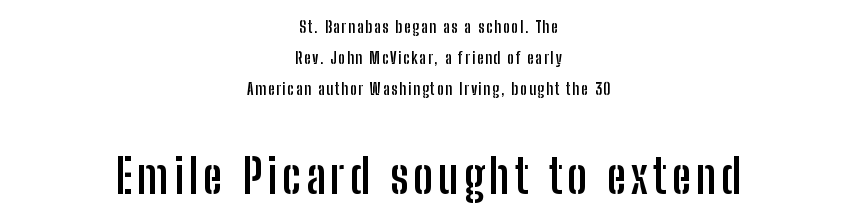
{"serif": "no", "italic": "no", "bold": "yes", "weight": "semibold", "width": "condensed", "stroke_contrast": "low", "x_height": "medium", "monospaced": "no", "underline": "no", "align": "center", "line_spacing": "loose", "line_spacing_ratio": 1.93, "larger_block": "second", "size_ratio": 2.94, "glyph_px": 47}
